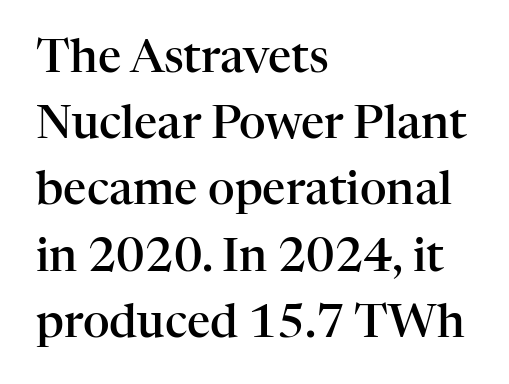
{"serif": "yes", "italic": "no", "bold": "semi", "weight": "semibold", "width": "normal", "stroke_contrast": "high", "x_height": "medium", "monospaced": "no", "underline": "no", "align": "left", "line_spacing": "normal", "line_spacing_ratio": 1.44, "letter_spacing": "normal", "letter_spacing_em": 0.0, "glyph_px": 46}
